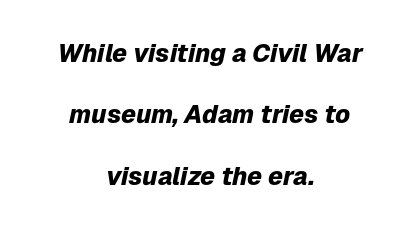
The image shows 25 px bold type, italic (leaning right); set centered, loose line spacing (2.46x), normal letter spacing, not underlined.
